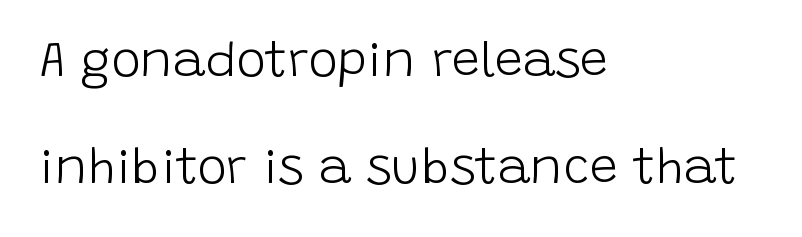
The image shows 50 px light sans-serif type, upright; set left-aligned, loose line spacing (2.15x), normal letter spacing, not underlined; low stroke contrast and a large x-height.
